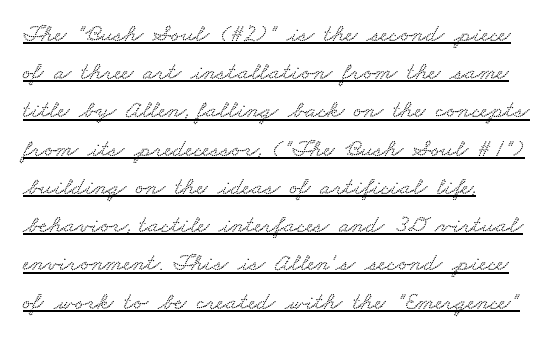
The image shows 25 px text type; set left-aligned, normal line spacing (1.53x), normal letter spacing, underlined.
